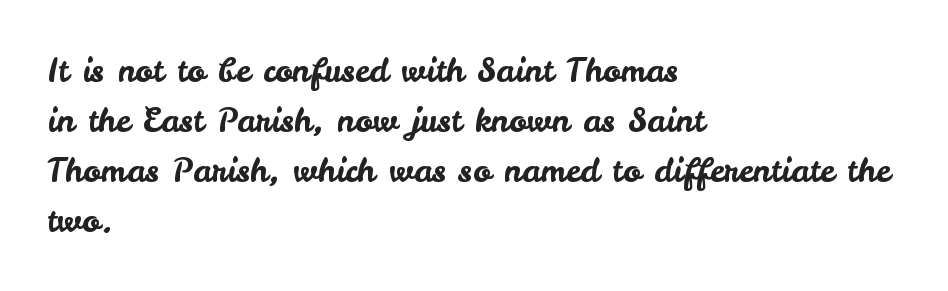
{"serif": "no", "width": "normal", "stroke_contrast": "low", "x_height": "small", "monospaced": "no", "underline": "no", "align": "left", "line_spacing": "normal", "line_spacing_ratio": 1.52, "letter_spacing": "normal", "letter_spacing_em": 0.0, "glyph_px": 33}
